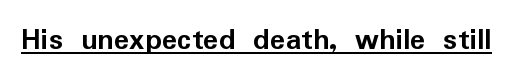
The image shows 32 px semibold sans-serif type, upright; set normal letter spacing, underlined; low stroke contrast and a medium x-height.
